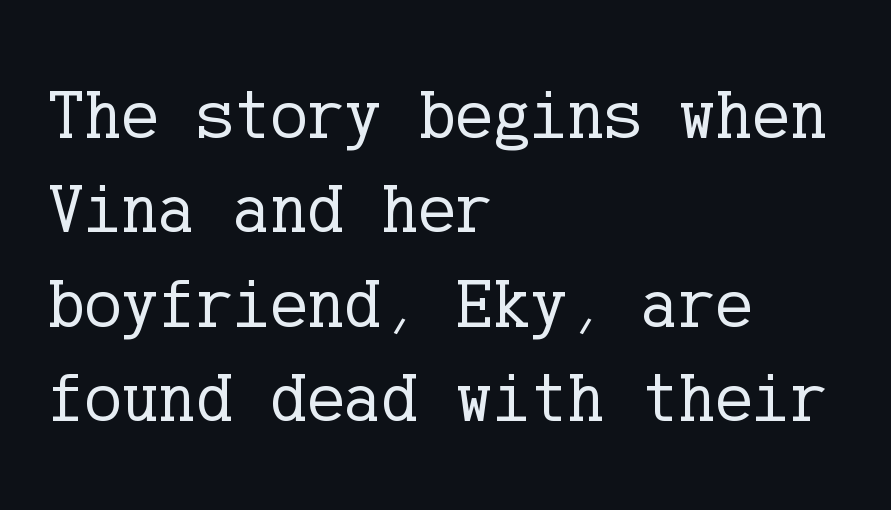
The image shows 70 px regular-weight serif type, upright; set left-aligned, normal line spacing (1.35x), normal letter spacing, not underlined; low stroke contrast and a medium x-height.
